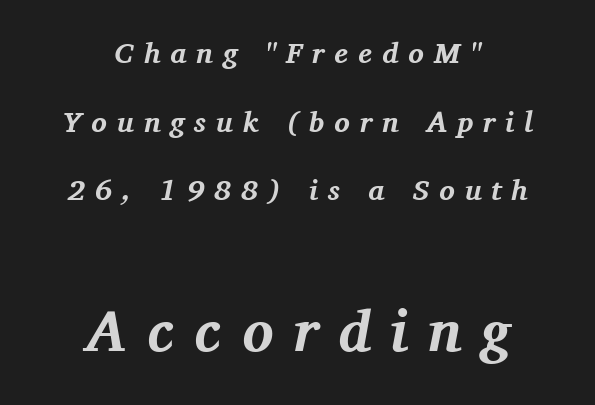
Q: Is the text bold? A: Yes.
Q: Is the text italic (slanted)? A: Yes, it leans right by about 11 degrees.
Q: Is the typeface a serif or a sans-serif typeface? A: Serif.
Q: Is the text underlined? A: No.
Q: How is the paragraph aligned? A: Centered.
Q: Is the spacing between letters normal or unusually wide? A: Unusually wide.
Q: Is the spacing between lines tight, normal or loose? A: Loose.
Q: Which block of text is set in a larger size, the first (top) or the second (bottom)? A: The second (bottom) one.
Q: Width (condensed, normal, or wide)? A: Normal.
Q: Stroke contrast? A: Medium.
Q: x-height? A: Medium.
Q: Monospaced? A: No.
